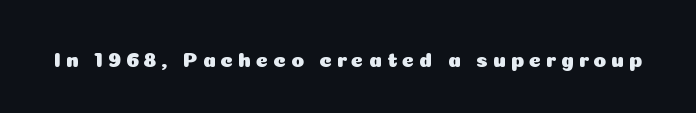
Q: Is the text italic (slanted)? A: No, it is upright.
Q: Is the text underlined? A: No.
Q: Is the spacing between letters normal or unusually wide? A: Unusually wide.
